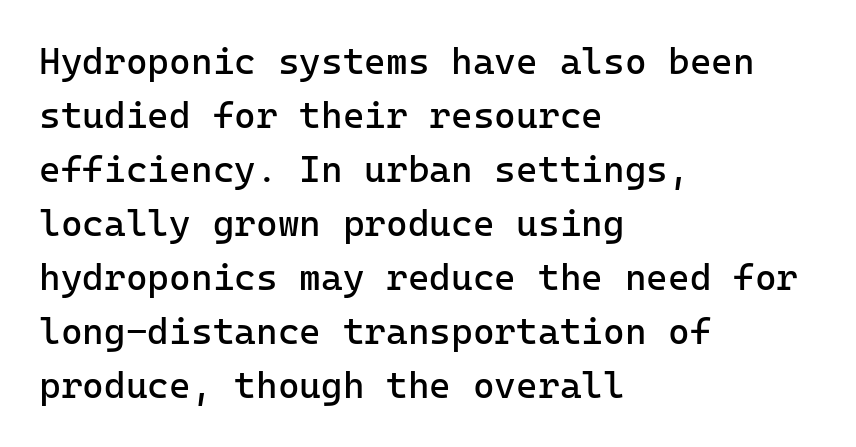
Observe the absence of serifs on each vertical stroke in this sample. Default kerning and tracking; the words read as compact shapes. Ascenders rise straight up at ninety degrees. The letterforms sit at book weight or below. Regular leading. A bare baseline throughout the passage.
